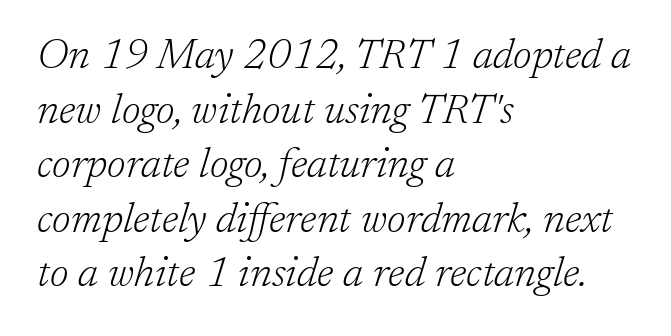
{"serif": "yes", "italic": "yes", "lean": "right", "slant_degrees": 17, "bold": "no", "weight": "light", "width": "normal", "stroke_contrast": "low", "x_height": "medium", "monospaced": "no", "underline": "no", "align": "left", "line_spacing": "normal", "line_spacing_ratio": 1.3, "letter_spacing": "normal", "letter_spacing_em": 0.0, "glyph_px": 42}
